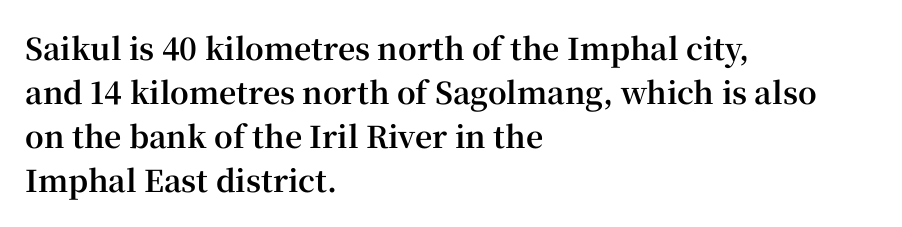
Compared with an ordinary text face, these strokes are far heavier — a full bold. These lines keep a tight, regular rhythm from letter to letter. Each letter keeps its own natural width here, so spacing adapts to shape. What's the leading like? Ordinary, nothing unusual.
